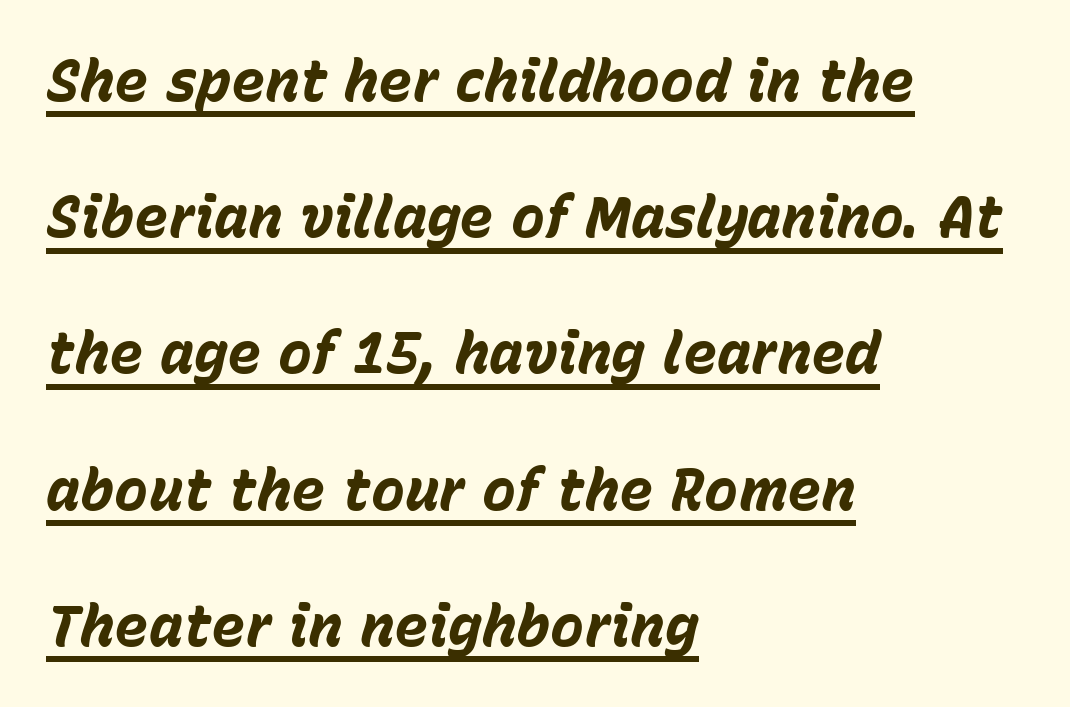
{"italic": "yes", "lean": "right", "slant_degrees": 15, "bold": "yes", "weight": "bold", "width": "normal", "stroke_contrast": "low", "x_height": "medium", "monospaced": "no", "underline": "yes", "align": "left", "line_spacing": "loose", "line_spacing_ratio": 2.39, "letter_spacing": "normal", "letter_spacing_em": 0.0, "glyph_px": 57}
